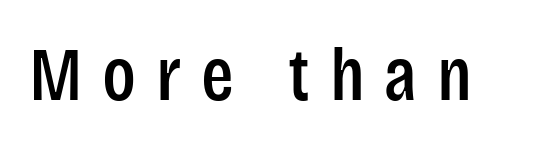
The designer went with a sans here, leaving each stem footless. Nobody drew a line under any word here. Does the lettering tilt? It doesn't — this is upright. Think of a printed novel: that variable character pitch is what you see here. Observe the wide spacing: letters keep a clear distance from each other.
